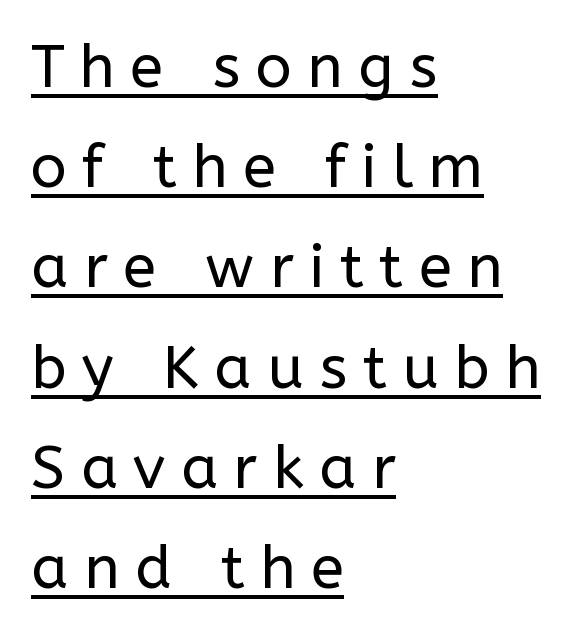
The font's upright variant was chosen for this text. A typographer would call this underscored text. Short note: letters widely spaced. This sample is left-justified, so line endings fall wherever the words run out.
